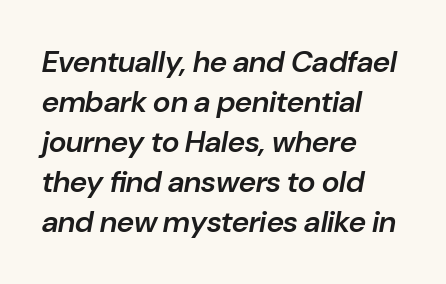
The image shows 30 px semibold type, italic (leaning right); set left-aligned, normal line spacing (1.33x), normal letter spacing, not underlined; low stroke contrast and a medium x-height.
